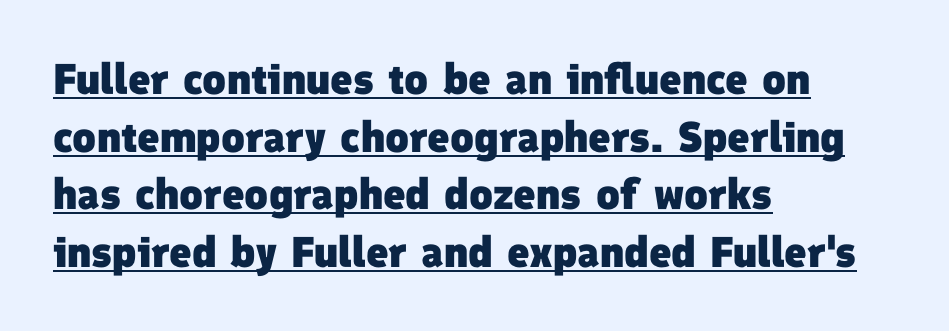
What kind of face is this? One without serifs — a sans. These words are printed bold, with thick strokes throughout. Every word sits above its own underline. Students, note that the glyphs here touch the page at normal intervals.
